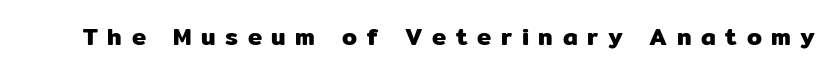
Q: Is the text italic (slanted)? A: No, it is upright.
Q: Is the text underlined? A: No.
Q: Is the spacing between letters normal or unusually wide? A: Unusually wide.
